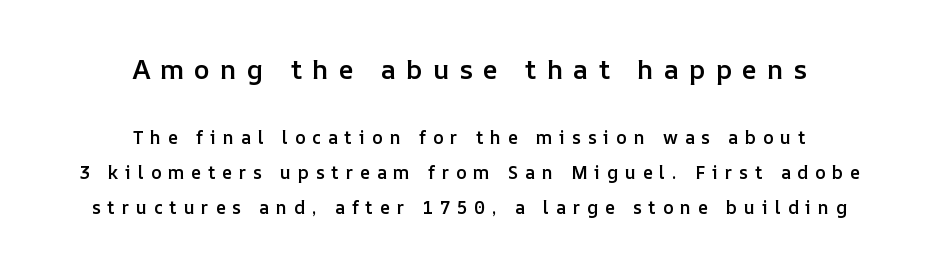
Q: Is the text bold? A: Semi-bold.
Q: Is the text italic (slanted)? A: No, it is upright.
Q: Is the text underlined? A: No.
Q: How is the paragraph aligned? A: Centered.
Q: Is the spacing between letters normal or unusually wide? A: Unusually wide.
Q: Is the spacing between lines tight, normal or loose? A: Loose.
Q: Which block of text is set in a larger size, the first (top) or the second (bottom)? A: The first (top) one.
